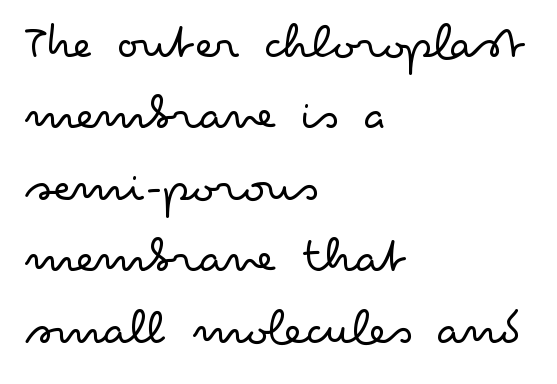
{"serif": "no", "italic": "no", "bold": "no", "weight": "light", "width": "wide", "stroke_contrast": "low", "x_height": "small", "monospaced": "no", "underline": "no", "align": "left", "line_spacing": "normal", "line_spacing_ratio": 1.4, "letter_spacing": "normal", "letter_spacing_em": 0.0, "glyph_px": 51}
